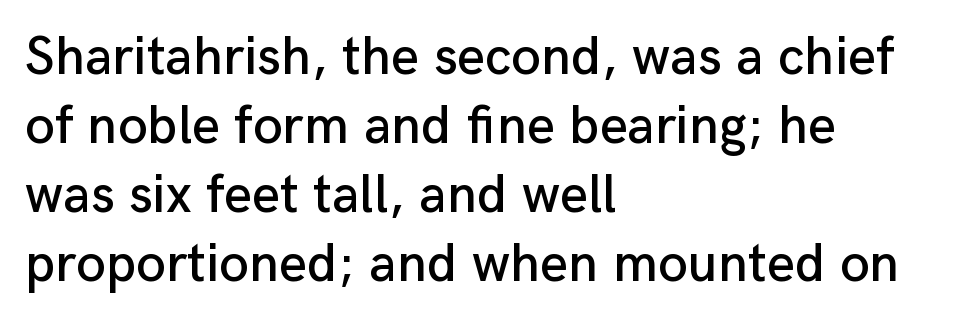
The image shows 54 px sans-serif type, upright; set left-aligned, normal line spacing (1.28x), normal letter spacing, not underlined; low stroke contrast and a medium x-height.
